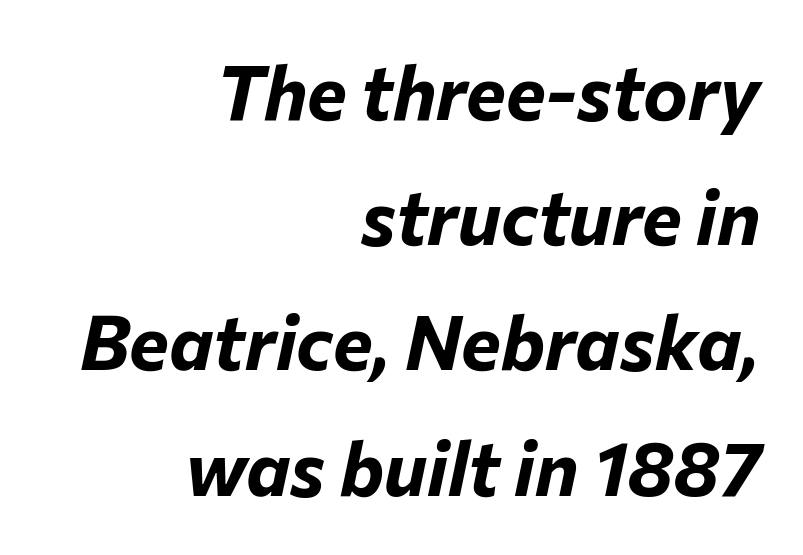
{"italic": "yes", "lean": "right", "slant_degrees": 12, "bold": "yes", "weight": "bold", "width": "normal", "stroke_contrast": "low", "x_height": "medium", "monospaced": "no", "underline": "no", "align": "right", "line_spacing": "normal", "line_spacing_ratio": 1.67, "letter_spacing": "normal", "letter_spacing_em": 0.0, "glyph_px": 75}
